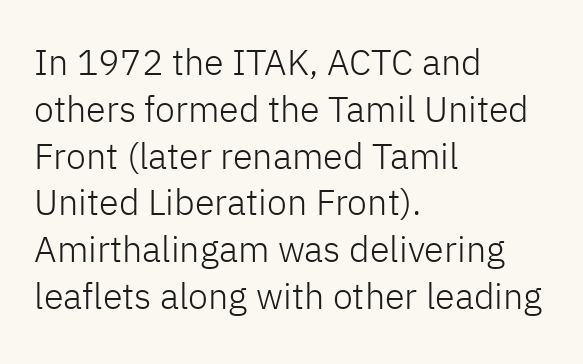
The image shows 36 px light sans-serif type, upright; set left-aligned, normal line spacing (1.3x), normal letter spacing, not underlined; low stroke contrast and a medium x-height.
